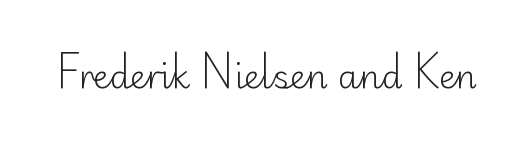
{"serif": "no", "italic": "no", "bold": "no", "weight": "light", "width": "normal", "stroke_contrast": "low", "x_height": "small", "monospaced": "no", "underline": "no", "letter_spacing": "normal", "letter_spacing_em": 0.0, "glyph_px": 33}
